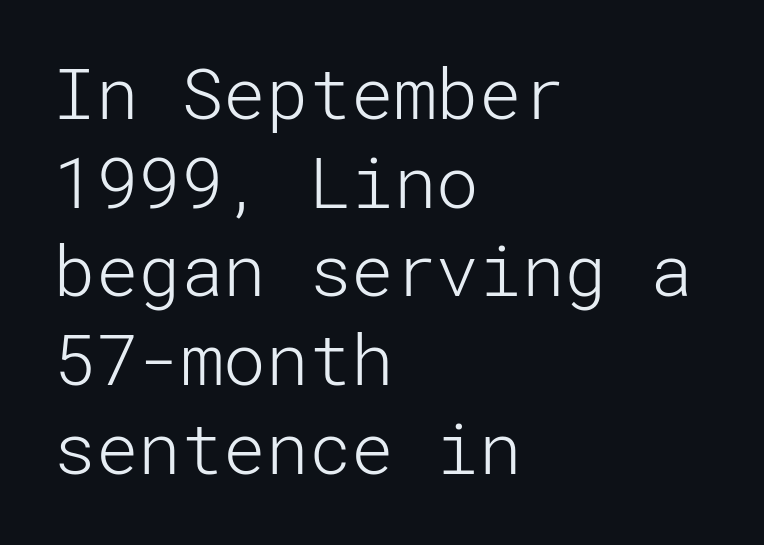
Q: Is the text bold? A: No.
Q: Is the text italic (slanted)? A: No, it is upright.
Q: Is the typeface a serif or a sans-serif typeface? A: Sans-serif.
Q: Is the text underlined? A: No.
Q: How is the paragraph aligned? A: Left-aligned.
Q: Is the spacing between letters normal or unusually wide? A: Normal.
Q: Is the spacing between lines tight, normal or loose? A: Normal.
Q: Width (condensed, normal, or wide)? A: Normal.
Q: Stroke contrast? A: Low.
Q: x-height? A: Medium.
